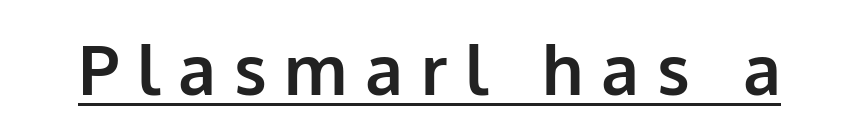
Q: Is the text bold? A: Yes.
Q: Is the text italic (slanted)? A: No, it is upright.
Q: Is the typeface a serif or a sans-serif typeface? A: Sans-serif.
Q: Is the text underlined? A: Yes.
Q: Is the spacing between letters normal or unusually wide? A: Unusually wide.
Q: Width (condensed, normal, or wide)? A: Normal.
Q: Stroke contrast? A: Low.
Q: x-height? A: Medium.
Q: Monospaced? A: No.
